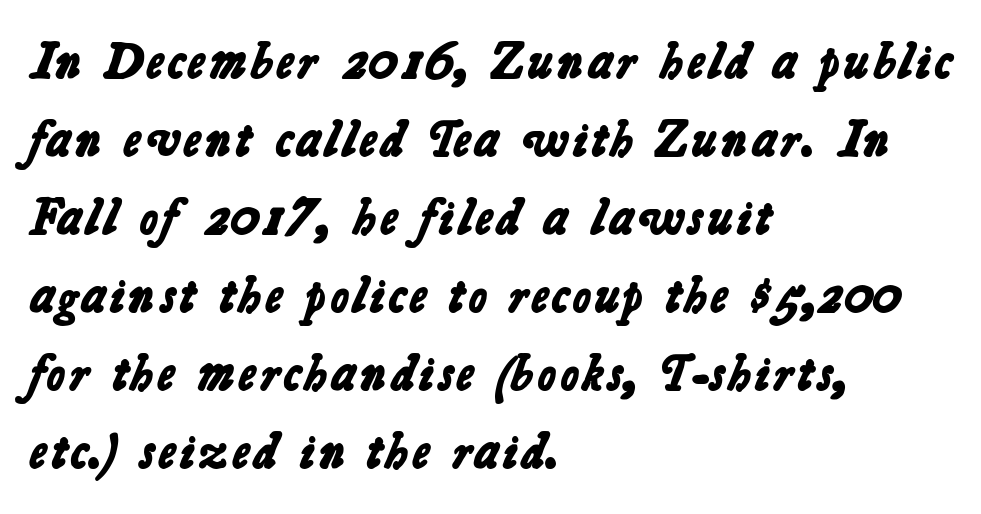
Q: Is the text bold? A: Yes.
Q: Is the typeface a serif or a sans-serif typeface? A: Sans-serif.
Q: Is the text underlined? A: No.
Q: How is the paragraph aligned? A: Left-aligned.
Q: Is the spacing between letters normal or unusually wide? A: Normal.
Q: Is the spacing between lines tight, normal or loose? A: Normal.
Q: Width (condensed, normal, or wide)? A: Normal.
Q: Stroke contrast? A: Low.
Q: x-height? A: Medium.
Q: Monospaced? A: No.
